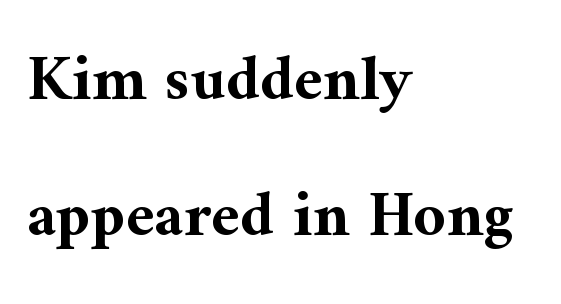
Q: Is the text bold? A: Yes.
Q: Is the text italic (slanted)? A: No, it is upright.
Q: Is the typeface a serif or a sans-serif typeface? A: Serif.
Q: Is the text underlined? A: No.
Q: How is the paragraph aligned? A: Left-aligned.
Q: Is the spacing between letters normal or unusually wide? A: Normal.
Q: Is the spacing between lines tight, normal or loose? A: Loose.
Q: Width (condensed, normal, or wide)? A: Normal.
Q: Stroke contrast? A: Medium.
Q: x-height? A: Medium.
Q: Monospaced? A: No.
